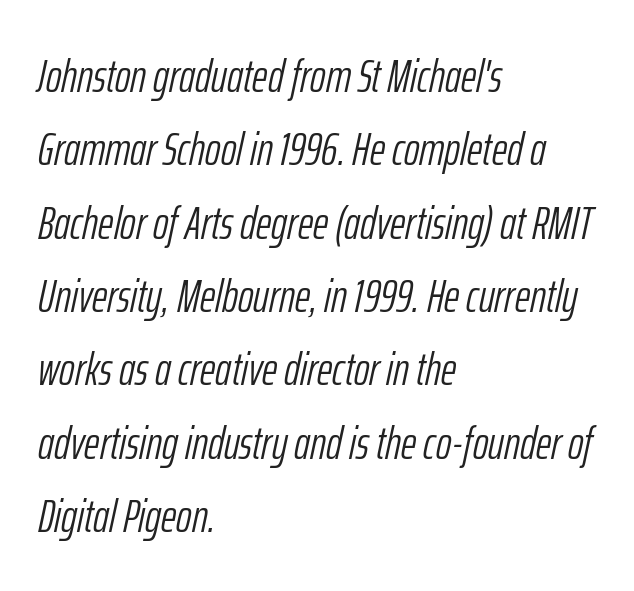
{"italic": "yes", "lean": "right", "slant_degrees": 12, "bold": "no", "weight": "light", "width": "condensed", "stroke_contrast": "low", "x_height": "medium", "monospaced": "no", "underline": "no", "align": "left", "line_spacing": "normal", "line_spacing_ratio": 1.56, "letter_spacing": "normal", "letter_spacing_em": 0.0, "glyph_px": 47}
